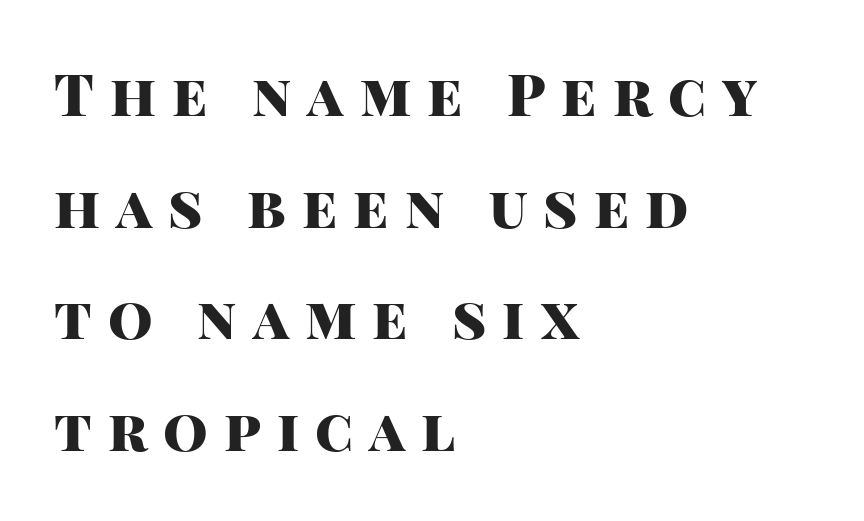
In terms of weight, the rendering is a true, heavy bold. Left-aligned paragraph, ragged on the right. Proportional: the letters do not fall into vertical columns. When letters stand straight like this, we call the style roman or upright.
